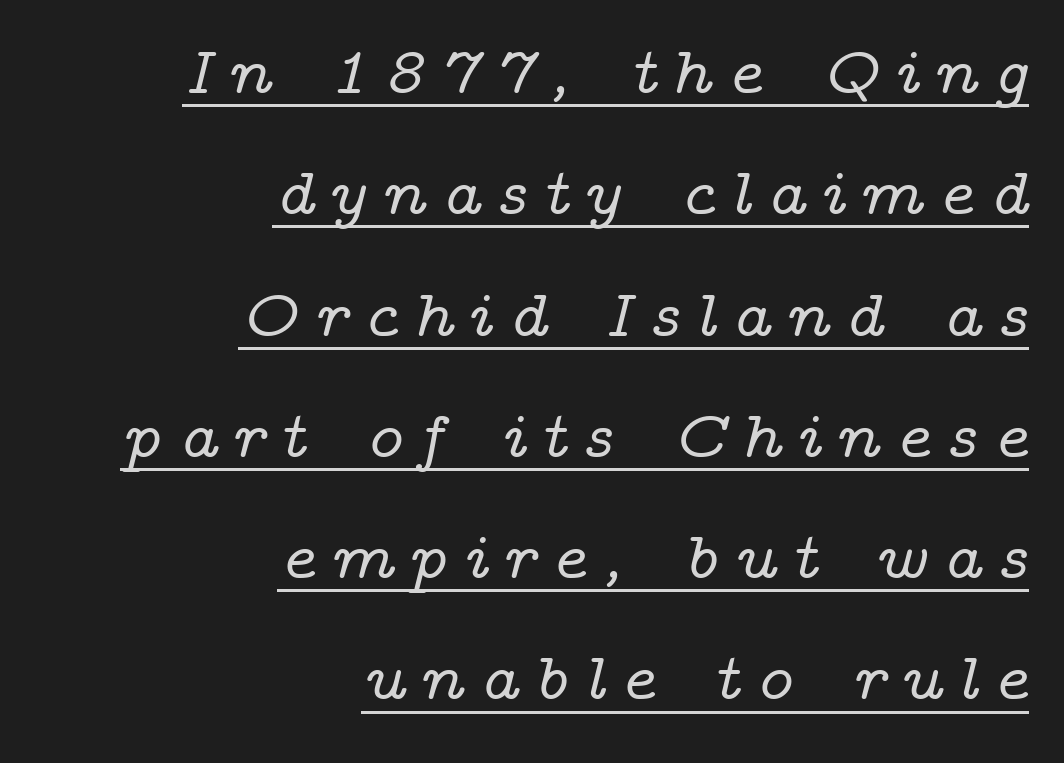
The image shows 67 px wide serif type, italic (leaning right); set right-aligned, line spacing 1.81x, unusually wide letter spacing (+0.21 em), underlined; low stroke contrast and a medium x-height.
